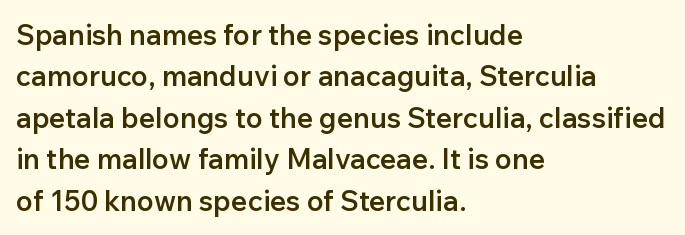
{"serif": "no", "italic": "no", "bold": "semi", "weight": "semibold", "width": "normal", "stroke_contrast": "low", "x_height": "medium", "monospaced": "no", "underline": "no", "align": "left", "line_spacing": "normal", "line_spacing_ratio": 1.48, "letter_spacing": "normal", "letter_spacing_em": 0.0, "glyph_px": 28}
